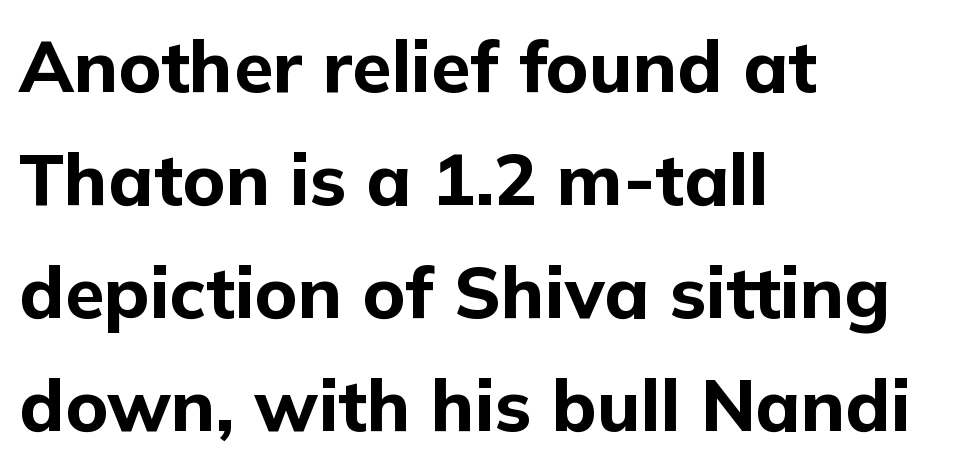
Q: Is the text bold? A: Yes.
Q: Is the text italic (slanted)? A: No, it is upright.
Q: Is the typeface a serif or a sans-serif typeface? A: Sans-serif.
Q: Is the text underlined? A: No.
Q: How is the paragraph aligned? A: Left-aligned.
Q: Is the spacing between letters normal or unusually wide? A: Normal.
Q: Is the spacing between lines tight, normal or loose? A: Normal.
Q: Width (condensed, normal, or wide)? A: Normal.
Q: Stroke contrast? A: Low.
Q: x-height? A: Medium.
Q: Monospaced? A: No.
